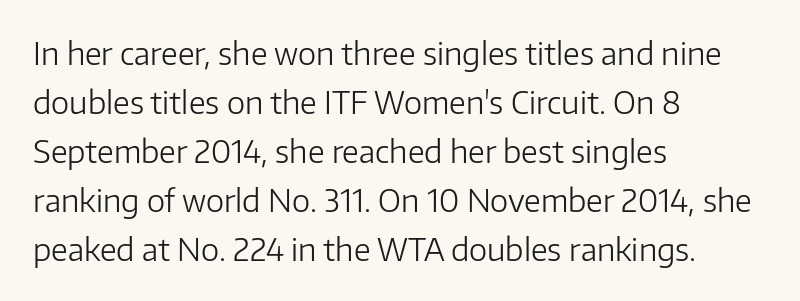
The image shows 31 px light sans-serif type, upright; set left-aligned, normal line spacing (1.58x), normal letter spacing, not underlined; low stroke contrast and a medium x-height.
